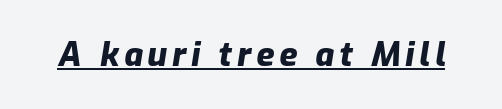
{"italic": "yes", "lean": "right", "slant_degrees": 9, "bold": "yes", "weight": "heavy", "width": "normal", "stroke_contrast": "low", "x_height": "medium", "monospaced": "no", "underline": "yes", "glyph_px": 33}
